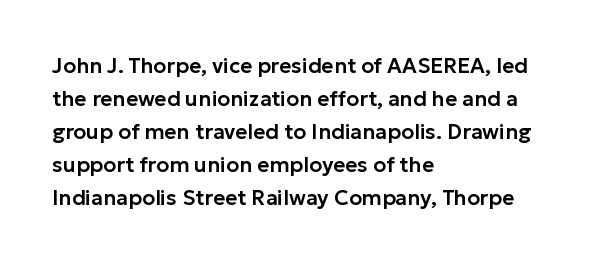
Q: Is the text italic (slanted)? A: No, it is upright.
Q: Is the text underlined? A: No.
Q: How is the paragraph aligned? A: Left-aligned.
Q: Is the spacing between letters normal or unusually wide? A: Normal.
Q: Is the spacing between lines tight, normal or loose? A: Normal.
